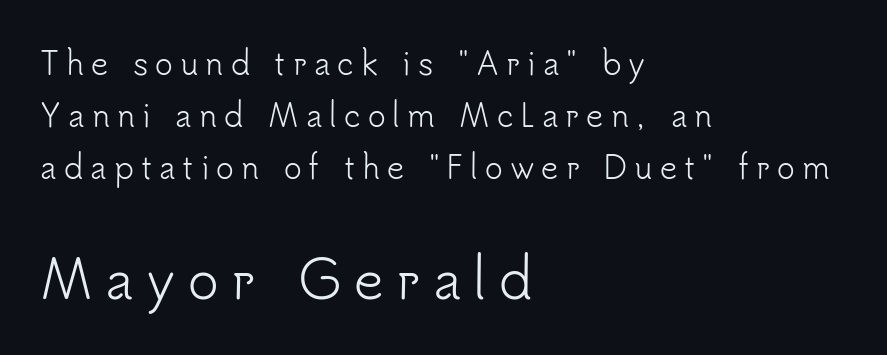
{"serif": "no", "italic": "no", "bold": "no", "weight": "light", "width": "normal", "stroke_contrast": "low", "x_height": "small", "monospaced": "no", "underline": "no", "align": "left", "line_spacing_ratio": 1.74, "letter_spacing": "wide", "letter_spacing_em": 0.24, "larger_block": "second", "size_ratio": 1.73, "glyph_px": 52}
